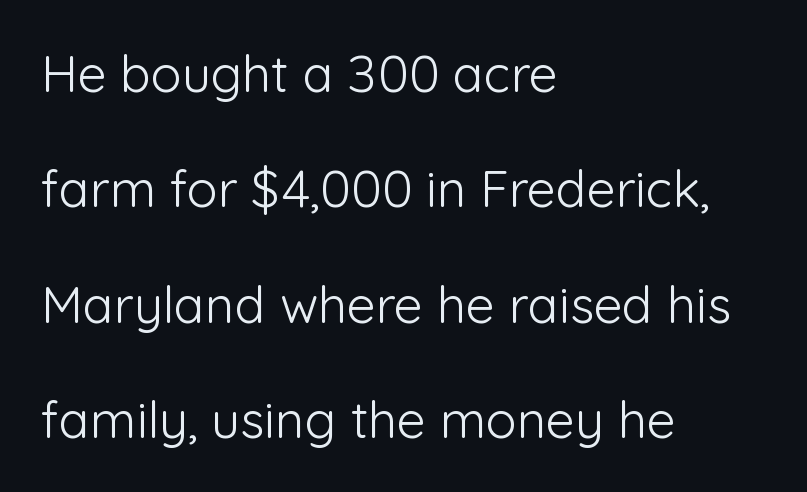
The image shows 51 px light sans-serif type, upright; set left-aligned, loose line spacing (2.26x), normal letter spacing, not underlined; low stroke contrast and a medium x-height.
